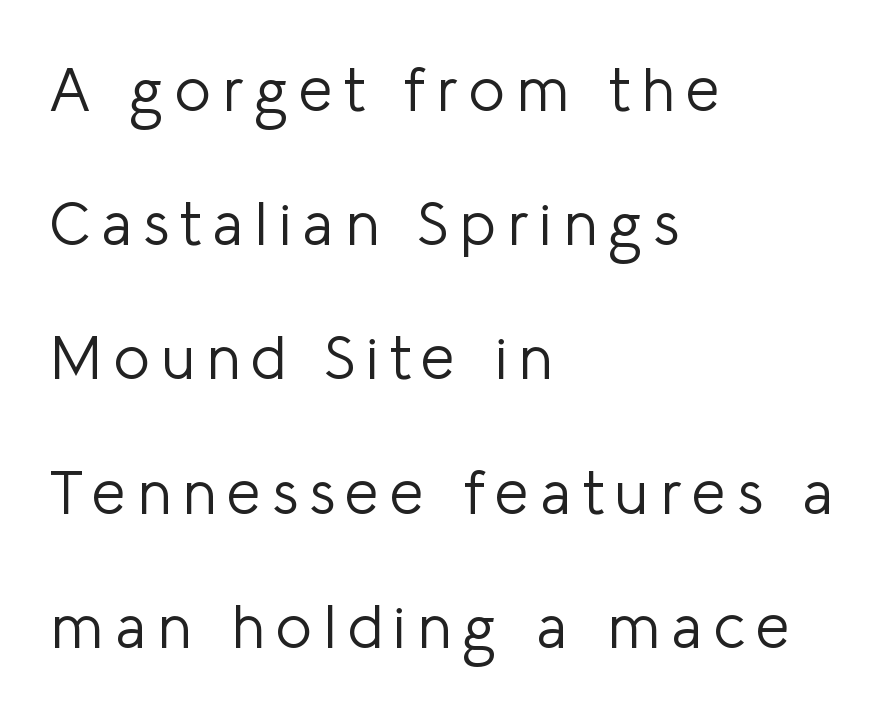
Q: Is the text bold? A: No.
Q: Is the text italic (slanted)? A: No, it is upright.
Q: Is the typeface a serif or a sans-serif typeface? A: Sans-serif.
Q: Is the text underlined? A: No.
Q: How is the paragraph aligned? A: Left-aligned.
Q: Is the spacing between lines tight, normal or loose? A: Loose.
Q: Width (condensed, normal, or wide)? A: Normal.
Q: Stroke contrast? A: Low.
Q: x-height? A: Medium.
Q: Monospaced? A: No.
